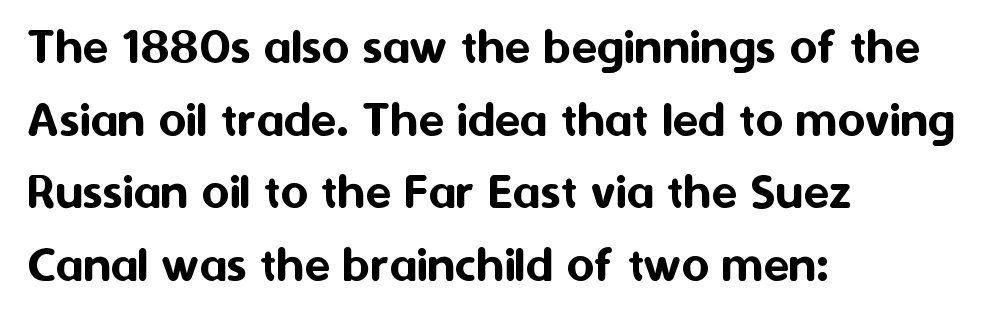
The image shows 53 px sans-serif type, upright; set left-aligned, normal line spacing (1.37x), normal letter spacing, not underlined; medium stroke contrast and a medium x-height.
